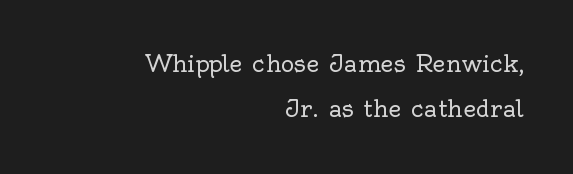
Q: Is the text bold? A: No.
Q: Is the text italic (slanted)? A: No, it is upright.
Q: Is the text underlined? A: No.
Q: How is the paragraph aligned? A: Right-aligned.
Q: Is the spacing between letters normal or unusually wide? A: Normal.
Q: Is the spacing between lines tight, normal or loose? A: Loose.
